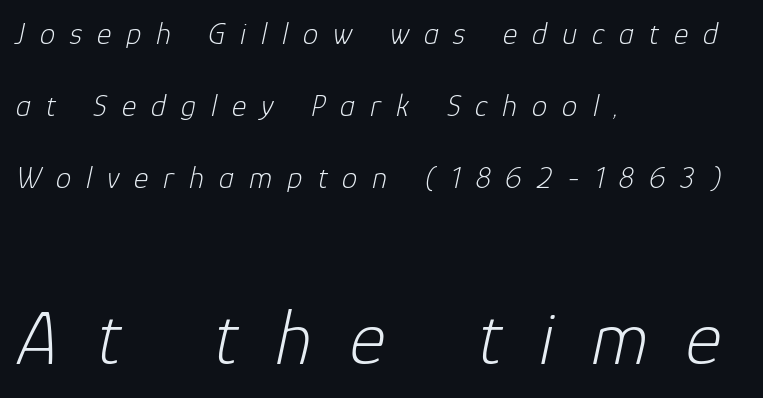
Q: Is the text bold? A: No.
Q: Is the text italic (slanted)? A: Yes, it leans right by about 12 degrees.
Q: Is the text underlined? A: No.
Q: How is the paragraph aligned? A: Left-aligned.
Q: Is the spacing between letters normal or unusually wide? A: Unusually wide.
Q: Is the spacing between lines tight, normal or loose? A: Loose.
Q: Which block of text is set in a larger size, the first (top) or the second (bottom)? A: The second (bottom) one.
Q: Width (condensed, normal, or wide)? A: Normal.
Q: Stroke contrast? A: Low.
Q: x-height? A: Medium.
Q: Monospaced? A: No.
